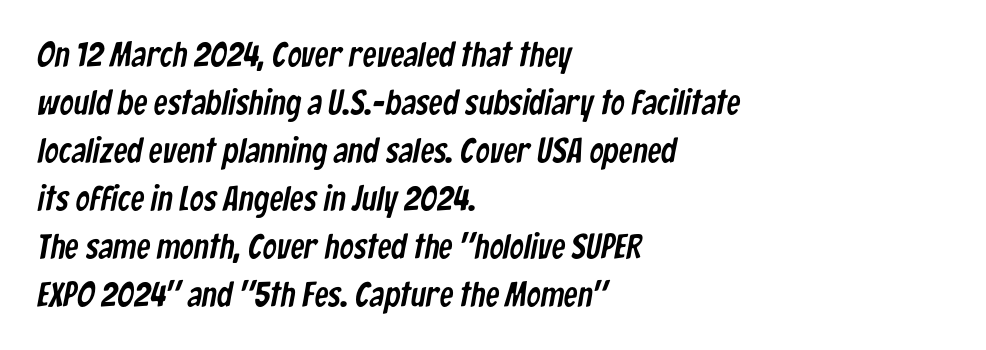
The image shows 35 px condensed sans-serif type; set left-aligned, normal line spacing (1.37x), normal letter spacing, not underlined; low stroke contrast and a medium x-height.
